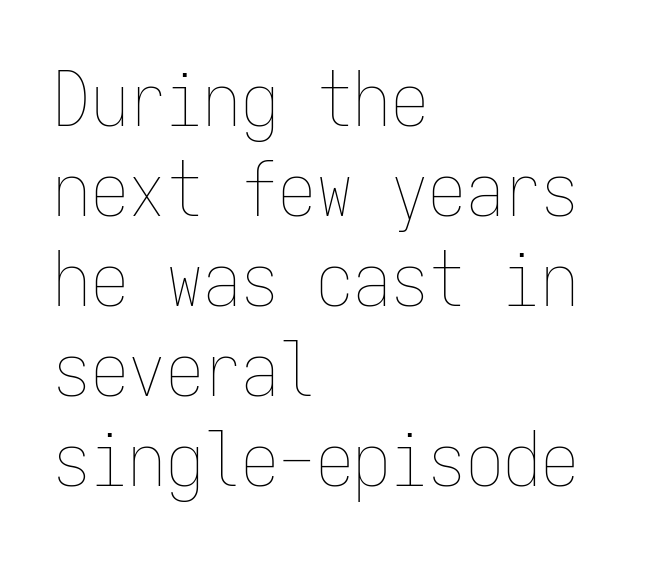
Q: Is the text bold? A: No.
Q: Is the text italic (slanted)? A: No, it is upright.
Q: Is the text underlined? A: No.
Q: How is the paragraph aligned? A: Left-aligned.
Q: Is the spacing between letters normal or unusually wide? A: Normal.
Q: Width (condensed, normal, or wide)? A: Condensed.
Q: Stroke contrast? A: Low.
Q: x-height? A: Medium.
Q: Monospaced? A: Yes.
